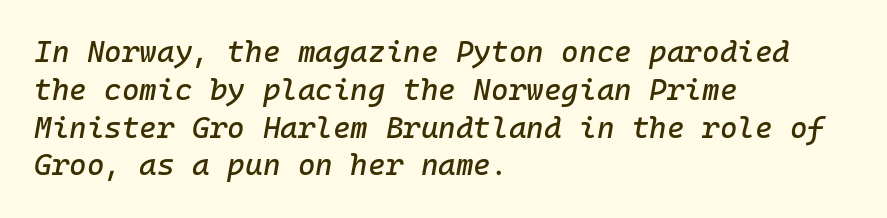
Notice how the stems are inclined rather than vertical — that's the hallmark of italics. The tracking reads as untouched default to a designer's eye. The rag falls on the right side of this text block. The rendering uses a moderate line-height, typical for paragraphs. Here the designer chose a console-style face with uniform glyph widths. Clear beneath every line of the passage.
